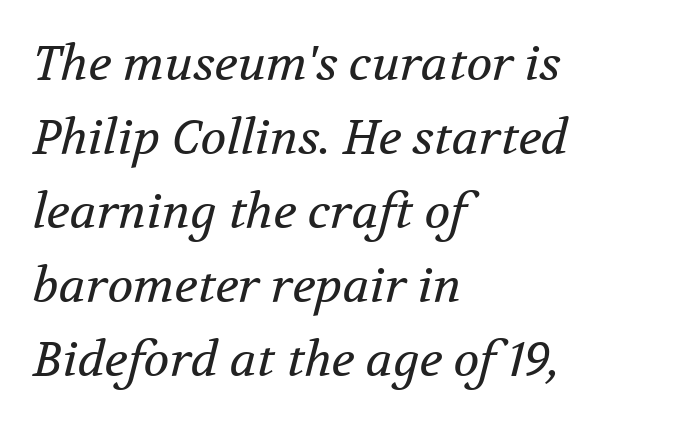
The text block is weighted toward the left margin, trailing off unevenly rightward. You could not count columns in this text — the font is proportionally spaced. A typesetter would call this leading conventional body-copy spacing. The characters display serif detailing at their extremities.
